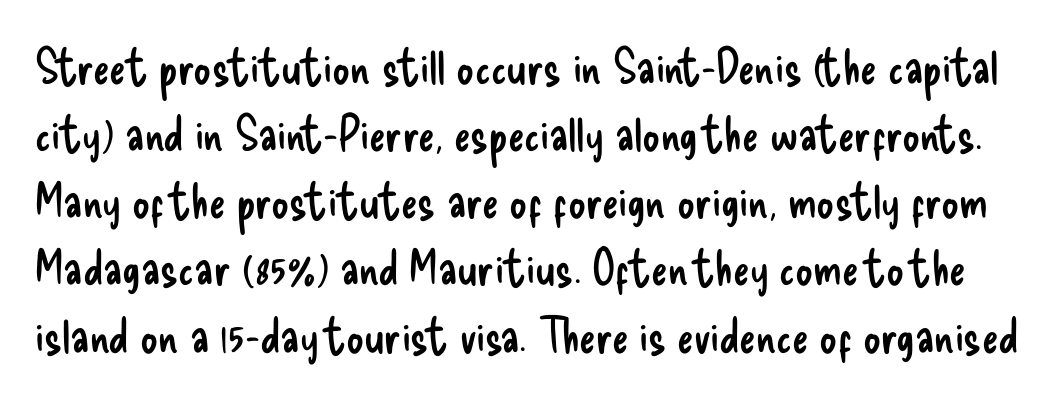
Posture: vertical. Bold? No — there's no thickening of the strokes. The designer left line spacing at the default. Tracking here is standard; glyphs follow each other at the usual distance. The letters advance in unequal steps, a hallmark of proportional type. To sum up the face: it is a sans, with no serifs.
